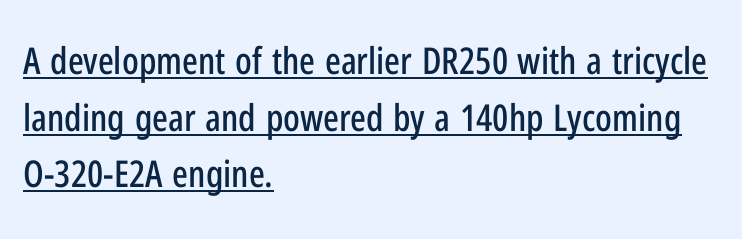
A typesetter would call this leading conventional body-copy spacing. Check where the strokes stop: nothing finishes them off — pure sans. The lettering is marked with a stroke running underneath it. Posture: upright roman. Standard letterfit; no display-style spreading of the glyphs.
